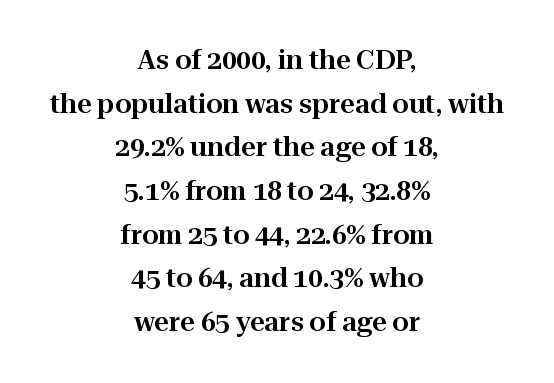
Every row of glyphs is offset so its center matches the block's center. Is the letter spacing exaggerated? No — it looks like the ordinary default. Quick note: interline space is typical. These lines were composed using upright roman letters. Clear beneath every line of the passage.
